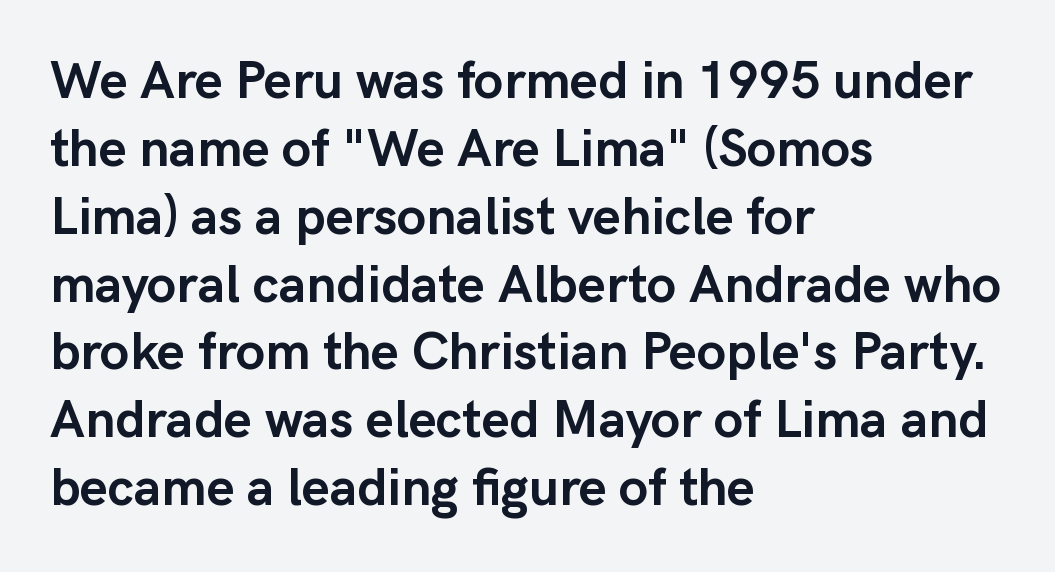
{"serif": "no", "italic": "no", "bold": "yes", "weight": "semibold", "width": "normal", "stroke_contrast": "low", "x_height": "medium", "monospaced": "no", "underline": "no", "align": "left", "line_spacing": "normal", "line_spacing_ratio": 1.28, "letter_spacing": "normal", "letter_spacing_em": 0.0, "glyph_px": 53}
